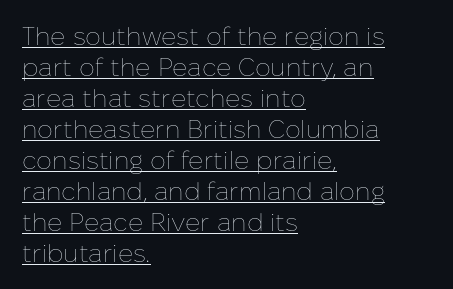
The image shows 25 px text type, upright; set left-aligned, line spacing 1.24x, normal letter spacing, underlined.
